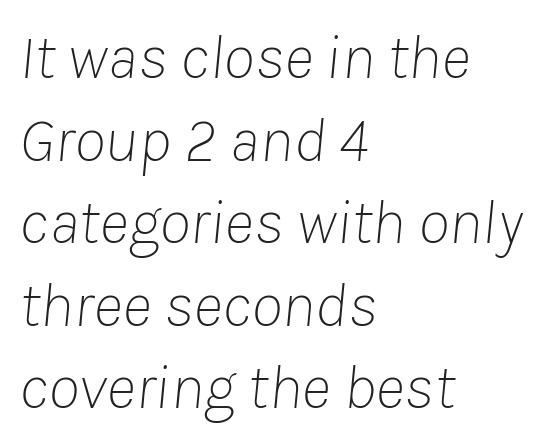
Q: Is the text bold? A: No.
Q: Is the text italic (slanted)? A: Yes, it leans right by about 8 degrees.
Q: Is the text underlined? A: No.
Q: How is the paragraph aligned? A: Left-aligned.
Q: Is the spacing between letters normal or unusually wide? A: Normal.
Q: Is the spacing between lines tight, normal or loose? A: Normal.
Q: Width (condensed, normal, or wide)? A: Normal.
Q: Stroke contrast? A: Low.
Q: x-height? A: Medium.
Q: Monospaced? A: No.
